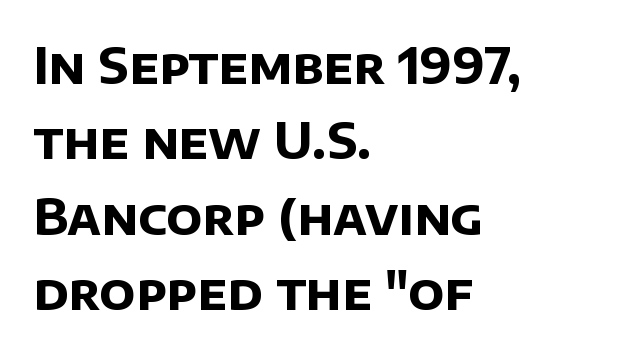
The image shows 49 px bold sans-serif type; set left-aligned, normal line spacing (1.54x), normal letter spacing, not underlined; low stroke contrast and a large x-height.
